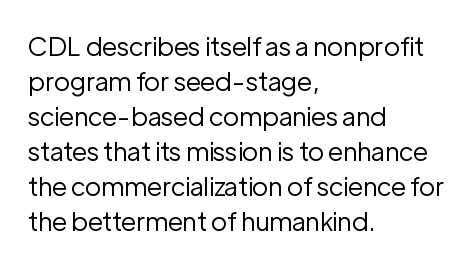
The image shows 26 px text type, upright; set left-aligned, normal line spacing (1.35x), normal letter spacing, not underlined.
